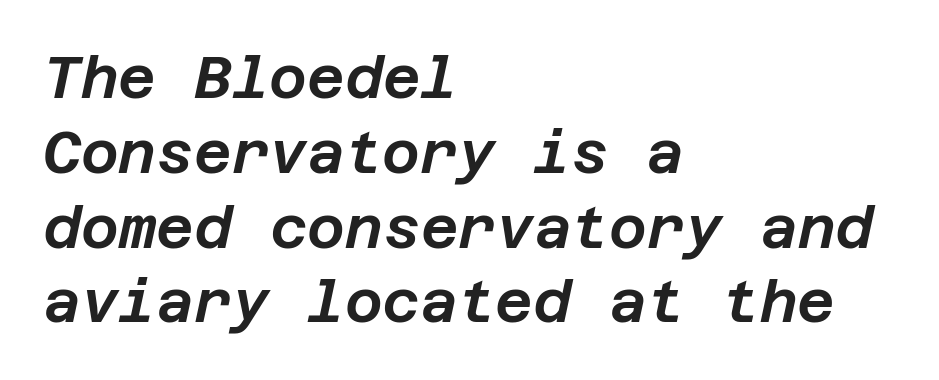
The image shows 58 px text type, italic (leaning right); set left-aligned, normal line spacing (1.29x), normal letter spacing, not underlined; low stroke contrast and a large x-height.
